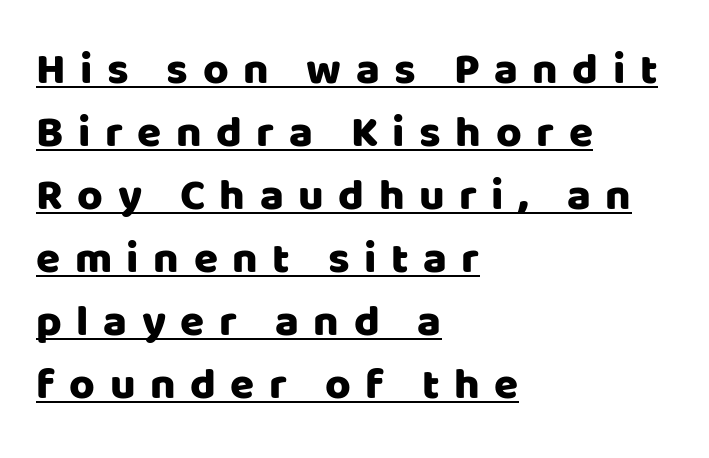
{"serif": "no", "italic": "no", "width": "normal", "stroke_contrast": "low", "x_height": "large", "monospaced": "no", "underline": "yes", "align": "left", "line_spacing": "normal", "line_spacing_ratio": 1.43, "letter_spacing": "wide", "letter_spacing_em": 0.33, "glyph_px": 44}
